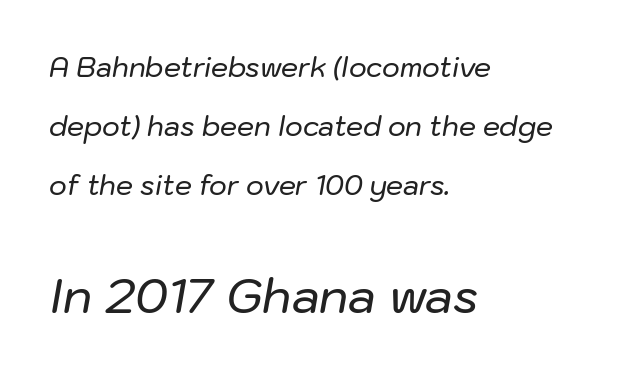
Each letter keeps its own natural width here, so spacing adapts to shape. The zone under the glyphs is completely vacant. The rendering keeps characters at their native spacing. What's the leading like? Stretched, with rows far apart.
